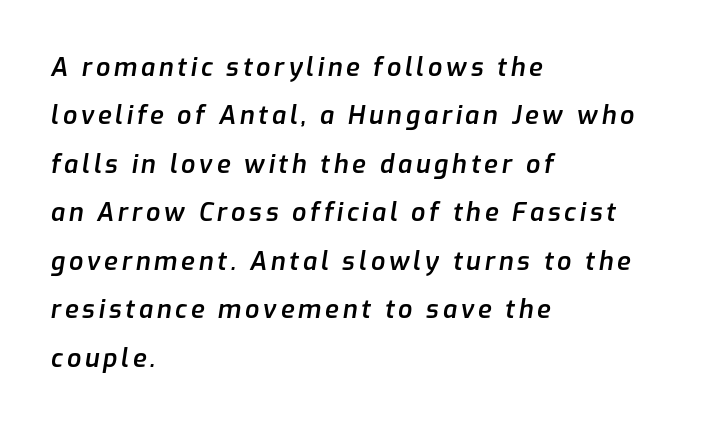
The image shows 25 px text type, italic (leaning right); set left-aligned, loose line spacing (1.94x), not underlined.
